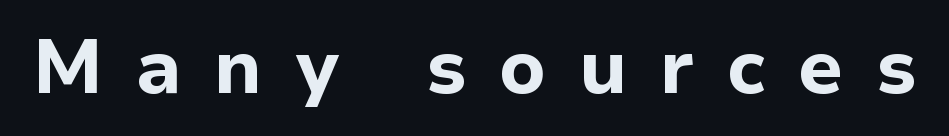
The image shows 76 px bold sans-serif type, upright; set unusually wide letter spacing (+0.43 em), not underlined; low stroke contrast and a medium x-height.
